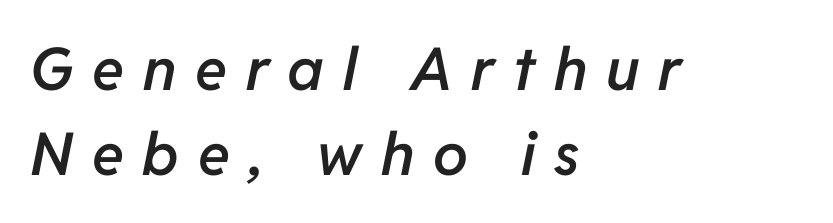
The rendering inserts visible extra space after every character. Typographic density is moderately raised because the face is semibold. Lines of text with bare space underneath. Quick note: italic. Which margin do the lines hug? The left one — the right edge is uneven. Summary of vertical rhythm: regular, with standard interline spacing.
